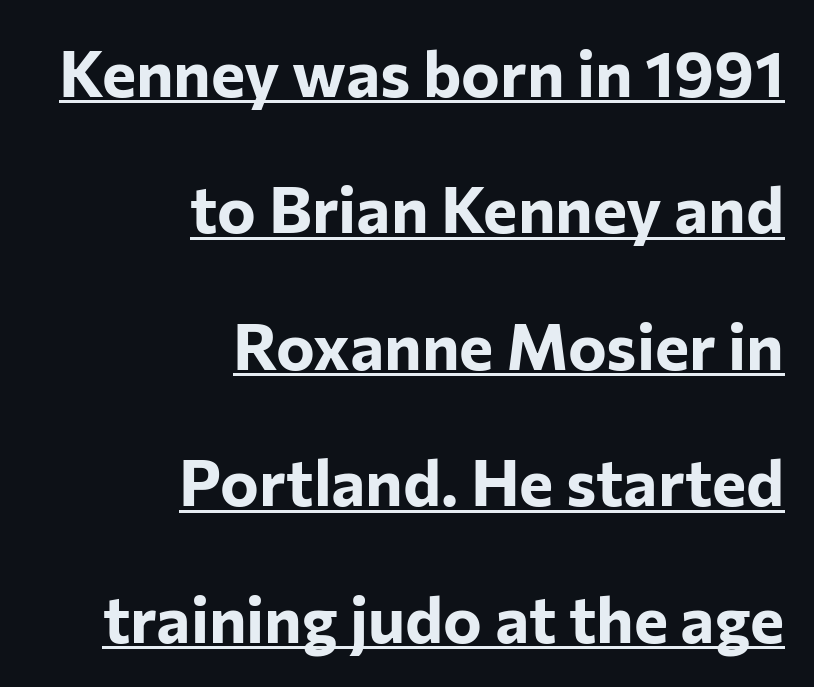
Q: Is the text bold? A: Yes.
Q: Is the text italic (slanted)? A: No, it is upright.
Q: Is the typeface a serif or a sans-serif typeface? A: Sans-serif.
Q: Is the text underlined? A: Yes.
Q: How is the paragraph aligned? A: Right-aligned.
Q: Is the spacing between letters normal or unusually wide? A: Normal.
Q: Is the spacing between lines tight, normal or loose? A: Loose.
Q: Width (condensed, normal, or wide)? A: Normal.
Q: Stroke contrast? A: Low.
Q: x-height? A: Medium.
Q: Monospaced? A: No.
